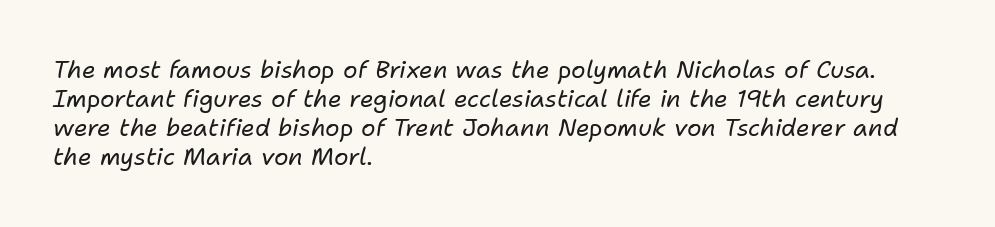
The strokes carry an ordinary text weight at most. The gap between lines stays unmarked. Leftover space on each line is placed entirely after the last word. Caption: standard tracking, unaltered.
